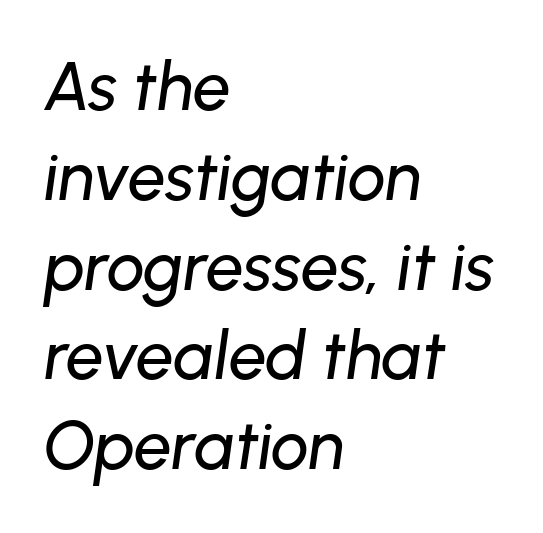
{"italic": "yes", "lean": "right", "slant_degrees": 8, "width": "normal", "stroke_contrast": "low", "x_height": "medium", "monospaced": "no", "underline": "no", "align": "left", "line_spacing": "normal", "line_spacing_ratio": 1.34, "letter_spacing": "normal", "letter_spacing_em": 0.0, "glyph_px": 67}
